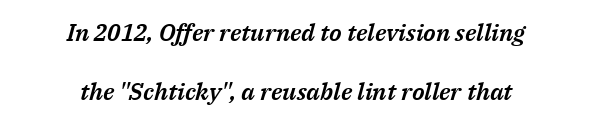
Q: Is the text italic (slanted)? A: Yes, it leans right by about 14 degrees.
Q: Is the text underlined? A: No.
Q: How is the paragraph aligned? A: Centered.
Q: Is the spacing between letters normal or unusually wide? A: Normal.
Q: Is the spacing between lines tight, normal or loose? A: Loose.
